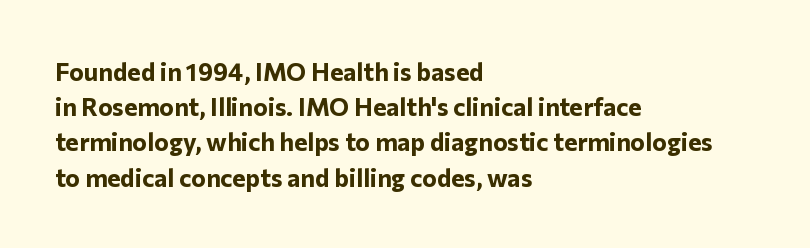
Here the glyphs are tracked normally, forming tight word shapes. Posture: upright roman. Plain, unruled lines of type. Leading matches the norm, producing a regular column.
